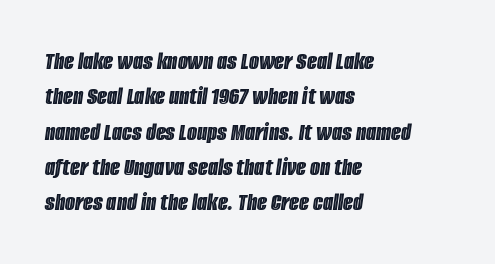
Alignment: flush left. Characters follow at the spacing the type designer built in. Line spacing here is normal. Compared with ordinary roman type, these characters are visibly tilted.
